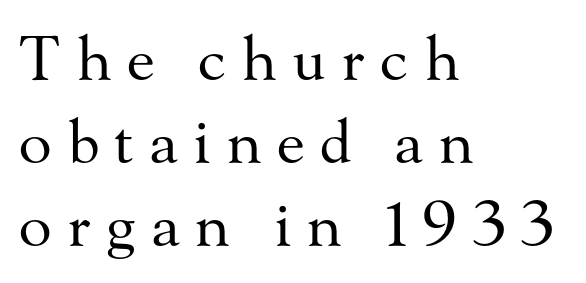
The image shows 61 px regular-weight serif type, upright; set left-aligned, normal line spacing (1.36x), unusually wide letter spacing (+0.25 em), not underlined; medium stroke contrast and a small x-height.
